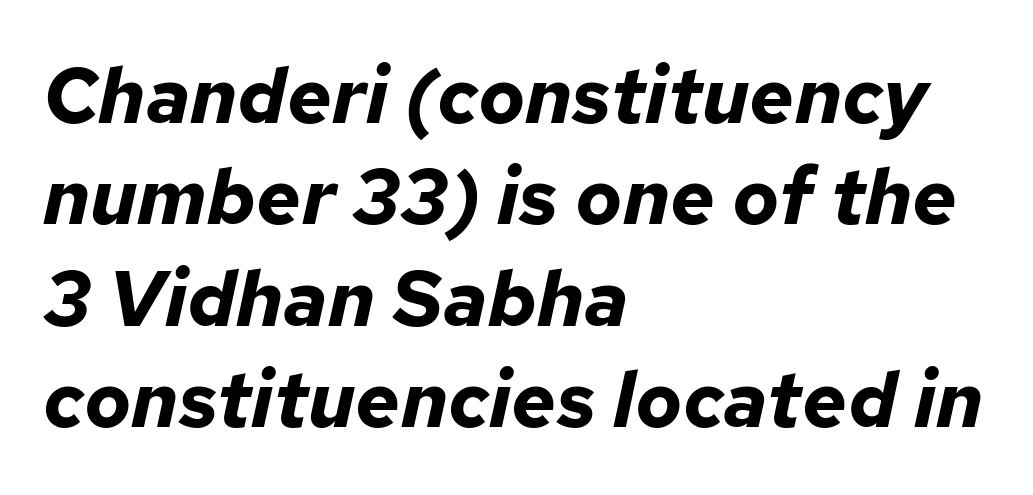
Think of a printed novel: that variable character pitch is what you see here. The letterforms sit shoulder to shoulder at normal distance. Compared with a centered layout, this one pins lines to the left instead. Notice how descenders clear the ascenders below comfortably — that's standard leading. Plain, unruled lines of type. The passage shown leans; its letterforms are oblique.
